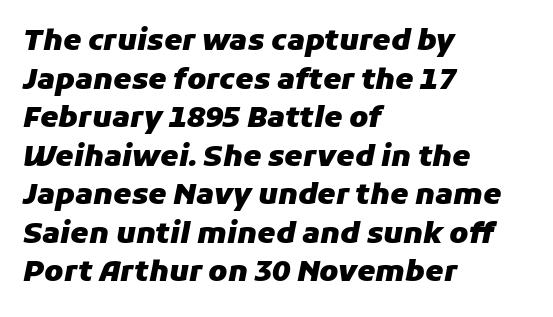
{"italic": "yes", "lean": "right", "slant_degrees": 11, "bold": "yes", "weight": "heavy", "width": "normal", "stroke_contrast": "low", "x_height": "medium", "monospaced": "no", "underline": "no", "align": "left", "line_spacing": "normal", "line_spacing_ratio": 1.33, "letter_spacing": "normal", "letter_spacing_em": 0.0, "glyph_px": 29}
